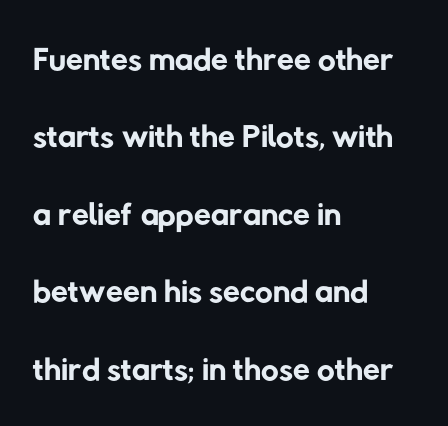
Q: Is the text bold? A: No.
Q: Is the typeface a serif or a sans-serif typeface? A: Sans-serif.
Q: Is the text underlined? A: No.
Q: How is the paragraph aligned? A: Left-aligned.
Q: Is the spacing between letters normal or unusually wide? A: Normal.
Q: Is the spacing between lines tight, normal or loose? A: Normal.
Q: Width (condensed, normal, or wide)? A: Normal.
Q: Stroke contrast? A: Low.
Q: x-height? A: Medium.
Q: Monospaced? A: No.
